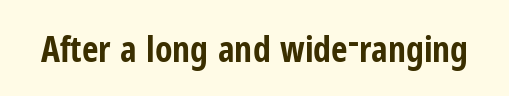
The image shows 36 px bold, condensed sans-serif type, upright; set normal letter spacing, not underlined; low stroke contrast and a medium x-height.
